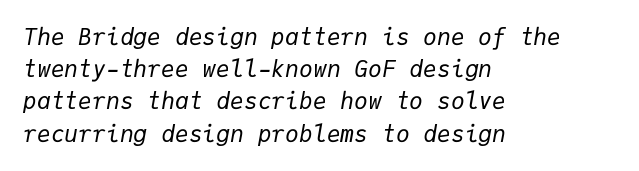
Q: Is the text bold? A: No.
Q: Is the text italic (slanted)? A: Yes, it leans right by about 9 degrees.
Q: Is the text underlined? A: No.
Q: How is the paragraph aligned? A: Left-aligned.
Q: Is the spacing between letters normal or unusually wide? A: Normal.
Q: Is the spacing between lines tight, normal or loose? A: Normal.
